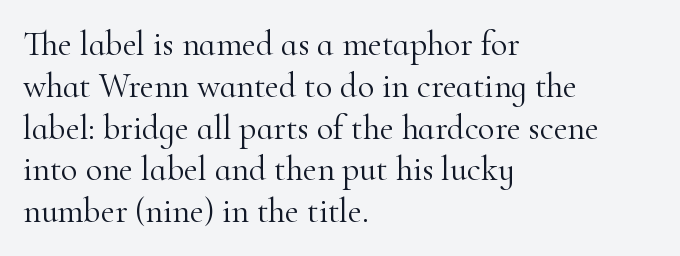
{"serif": "yes", "italic": "no", "bold": "no", "weight": "light", "width": "normal", "stroke_contrast": "high", "x_height": "small", "monospaced": "no", "underline": "no", "align": "left", "line_spacing_ratio": 1.23, "letter_spacing": "normal", "letter_spacing_em": 0.0, "glyph_px": 34}
